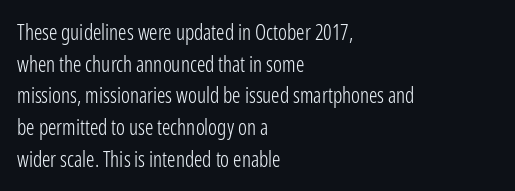
Style check: upright. Leftover space on each line is placed entirely after the last word. The rows are spaced the way most documents space them. The font is comparable to plain body text, perhaps lighter. Honestly, there is no underline to notice here at all. Nobody touched the tracking dial on this one.
